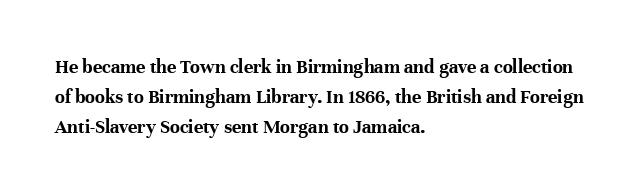
{"italic": "no", "bold": "yes", "underline": "no", "align": "left", "line_spacing": "normal", "line_spacing_ratio": 1.51, "letter_spacing": "normal", "letter_spacing_em": 0.0, "glyph_px": 20}
